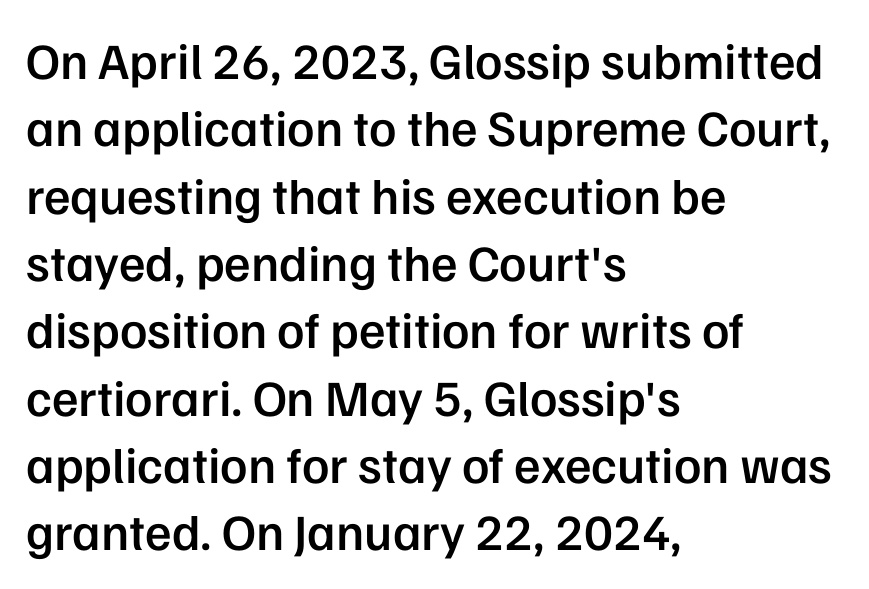
Note the varied advance widths — an 'i' is clearly narrower than an 'm'. Between one letter and the next there's only the usual sliver of space. I'd call this a sans setting — the letters go barefoot. The foot of each line stays bare and open.
